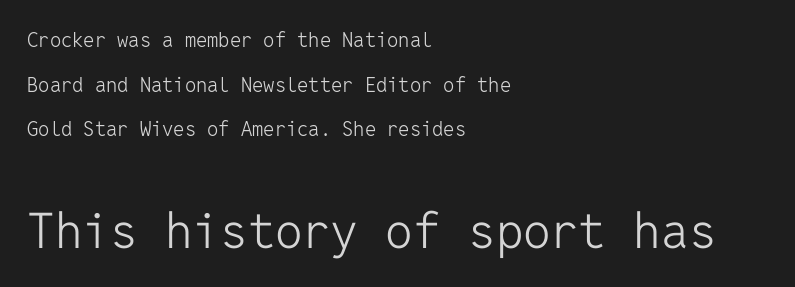
Q: Is the text bold? A: No.
Q: Is the text italic (slanted)? A: No, it is upright.
Q: Is the typeface a serif or a sans-serif typeface? A: Sans-serif.
Q: Is the text underlined? A: No.
Q: How is the paragraph aligned? A: Left-aligned.
Q: Is the spacing between letters normal or unusually wide? A: Normal.
Q: Is the spacing between lines tight, normal or loose? A: Loose.
Q: Which block of text is set in a larger size, the first (top) or the second (bottom)? A: The second (bottom) one.
Q: Width (condensed, normal, or wide)? A: Normal.
Q: Stroke contrast? A: Low.
Q: x-height? A: Medium.
Q: Monospaced? A: Yes.
